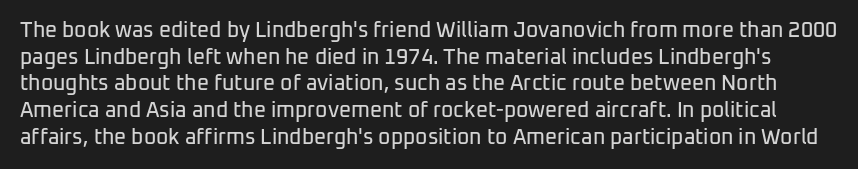
One glance says typical: line gaps are just what's usual. Honestly, the letter spacing is just normal — you wouldn't notice it. Posture: straight, roman, zero tilt. The zone under the glyphs is completely vacant.
